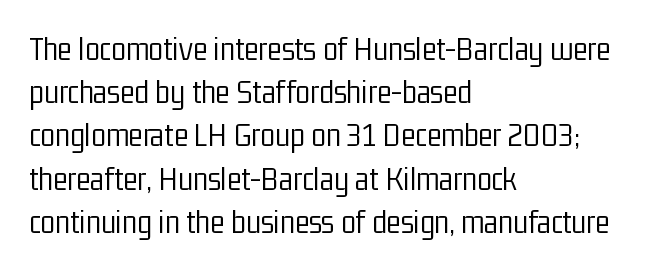
{"serif": "no", "italic": "no", "bold": "no", "weight": "light", "width": "condensed", "stroke_contrast": "low", "x_height": "medium", "monospaced": "no", "underline": "no", "align": "left", "line_spacing": "normal", "line_spacing_ratio": 1.27, "letter_spacing": "normal", "letter_spacing_em": 0.0, "glyph_px": 34}
